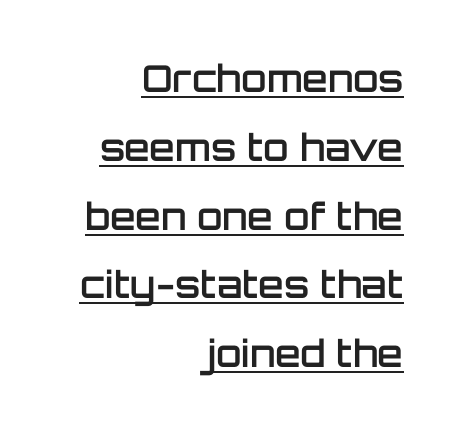
{"serif": "no", "italic": "no", "bold": "semi", "weight": "semibold", "width": "normal", "stroke_contrast": "low", "x_height": "large", "monospaced": "no", "underline": "yes", "align": "right", "line_spacing_ratio": 1.86, "letter_spacing": "normal", "letter_spacing_em": 0.0, "glyph_px": 37}
